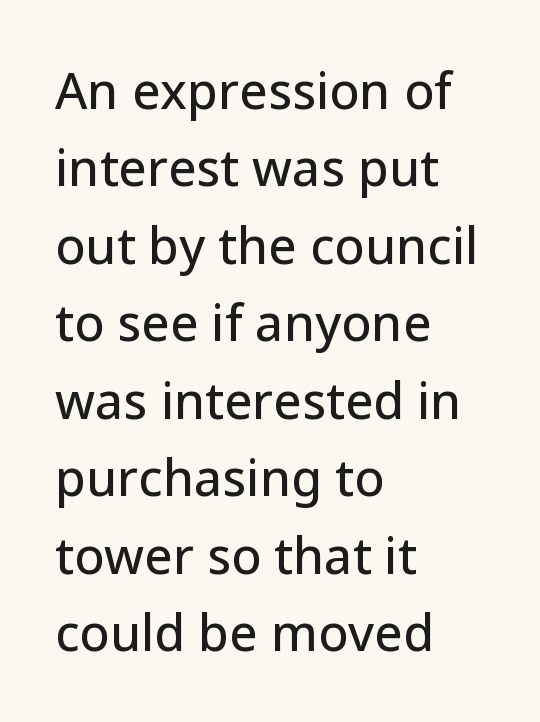
The image shows 50 px sans-serif type, upright; set left-aligned, normal line spacing (1.55x), normal letter spacing, not underlined; low stroke contrast and a medium x-height.
